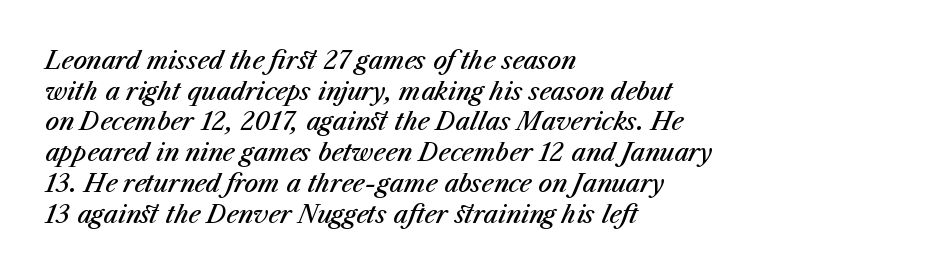
Q: Is the text bold? A: Semi-bold.
Q: Is the text italic (slanted)? A: Yes, it leans right by about 23 degrees.
Q: Is the text underlined? A: No.
Q: How is the paragraph aligned? A: Left-aligned.
Q: Is the spacing between letters normal or unusually wide? A: Normal.
Q: Is the spacing between lines tight, normal or loose? A: Normal.
